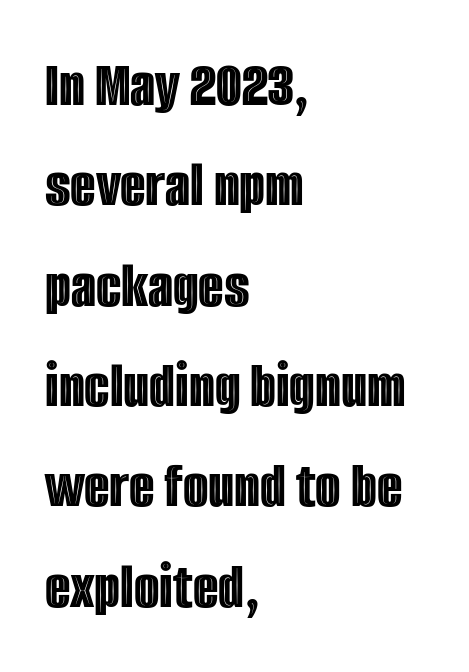
The image shows 66 px condensed type, upright; set left-aligned, normal line spacing (1.52x), normal letter spacing, not underlined; a large x-height.
